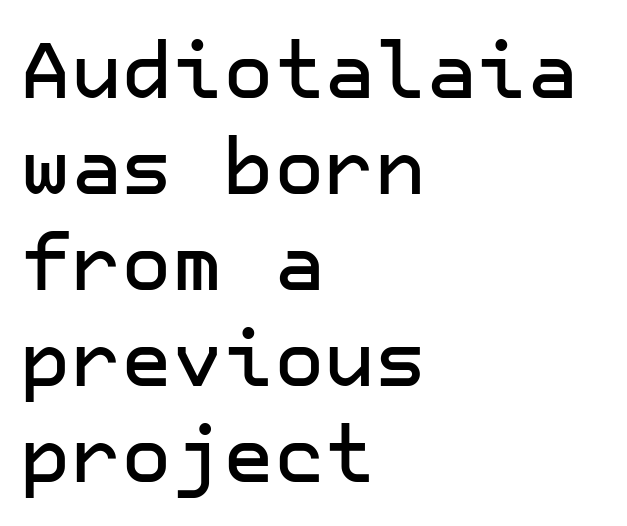
{"serif": "no", "italic": "no", "width": "normal", "stroke_contrast": "low", "x_height": "medium", "underline": "no", "align": "left", "line_spacing_ratio": 1.23, "letter_spacing": "normal", "letter_spacing_em": 0.0, "glyph_px": 78}
